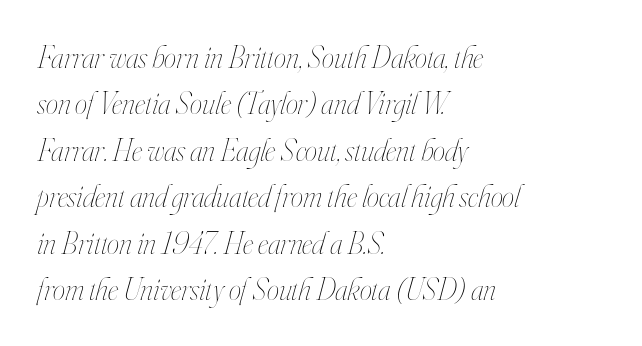
The image shows 31 px thin, condensed type, italic (leaning right); set left-aligned, normal line spacing (1.5x), normal letter spacing, not underlined; high stroke contrast and a small x-height.
